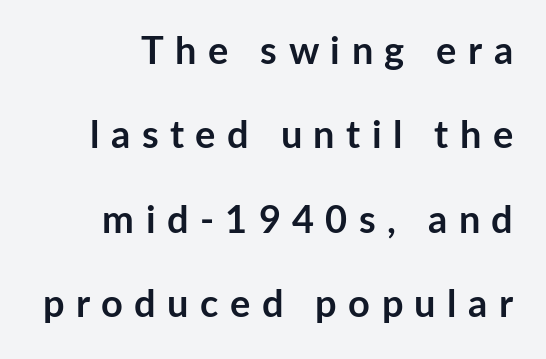
{"serif": "no", "italic": "no", "bold": "yes", "weight": "semibold", "width": "normal", "stroke_contrast": "low", "x_height": "medium", "monospaced": "no", "underline": "no", "line_spacing": "loose", "line_spacing_ratio": 2.22, "letter_spacing": "wide", "letter_spacing_em": 0.3, "glyph_px": 38}
